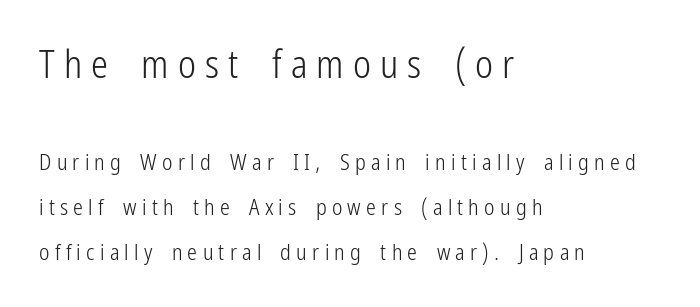
Q: Is the text bold? A: No.
Q: Is the text italic (slanted)? A: No, it is upright.
Q: Is the typeface a serif or a sans-serif typeface? A: Sans-serif.
Q: Is the text underlined? A: No.
Q: How is the paragraph aligned? A: Left-aligned.
Q: Is the spacing between letters normal or unusually wide? A: Unusually wide.
Q: Is the spacing between lines tight, normal or loose? A: Loose.
Q: Which block of text is set in a larger size, the first (top) or the second (bottom)? A: The first (top) one.
Q: Width (condensed, normal, or wide)? A: Condensed.
Q: Stroke contrast? A: Low.
Q: x-height? A: Medium.
Q: Monospaced? A: No.
